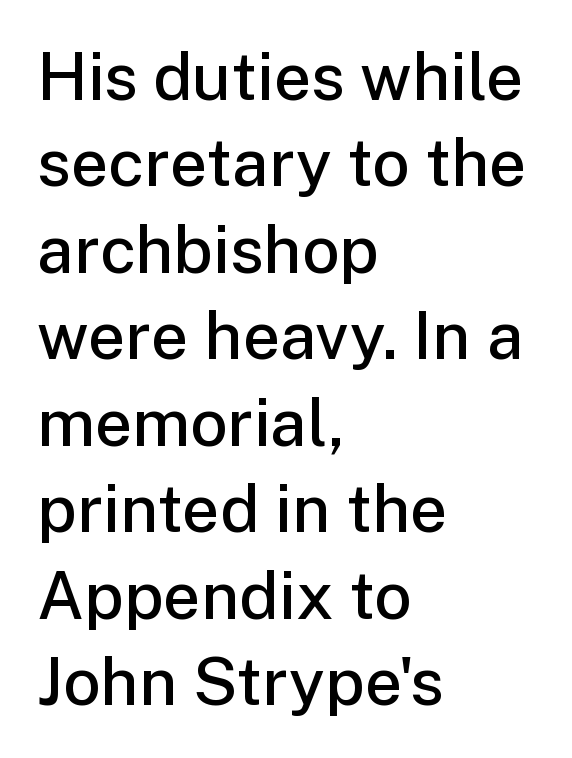
Q: Is the text bold? A: Semi-bold.
Q: Is the text italic (slanted)? A: No, it is upright.
Q: Is the typeface a serif or a sans-serif typeface? A: Sans-serif.
Q: Is the text underlined? A: No.
Q: How is the paragraph aligned? A: Left-aligned.
Q: Is the spacing between letters normal or unusually wide? A: Normal.
Q: Is the spacing between lines tight, normal or loose? A: Normal.
Q: Width (condensed, normal, or wide)? A: Normal.
Q: Stroke contrast? A: Low.
Q: x-height? A: Medium.
Q: Monospaced? A: No.
